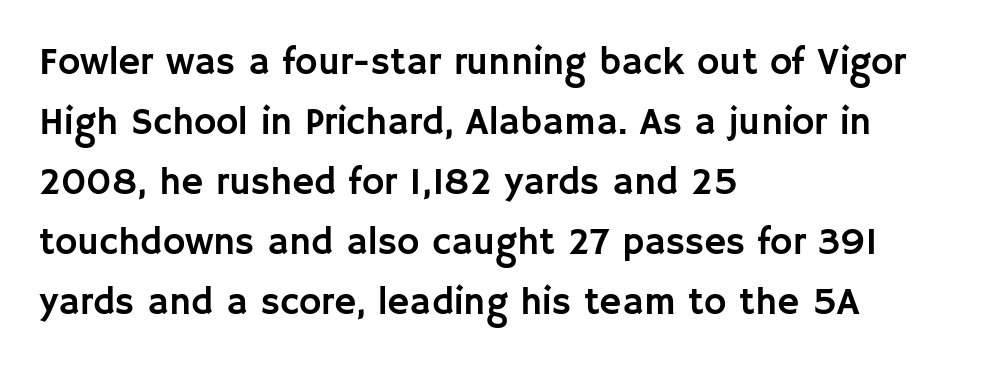
The image shows 38 px sans-serif type, upright; set left-aligned, normal line spacing (1.58x), normal letter spacing, not underlined; low stroke contrast and a large x-height.
